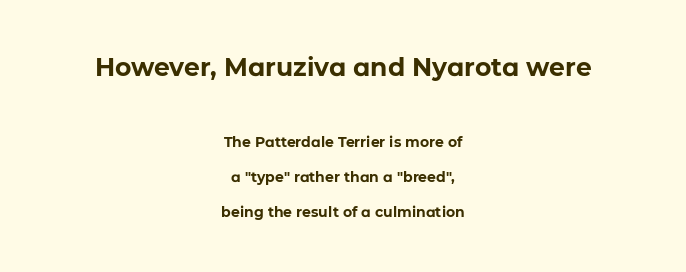
{"italic": "no", "bold": "yes", "underline": "no", "align": "center", "line_spacing": "loose", "line_spacing_ratio": 2.49, "letter_spacing": "normal", "letter_spacing_em": 0.0, "larger_block": "first", "size_ratio": 1.79, "glyph_px": 25}
